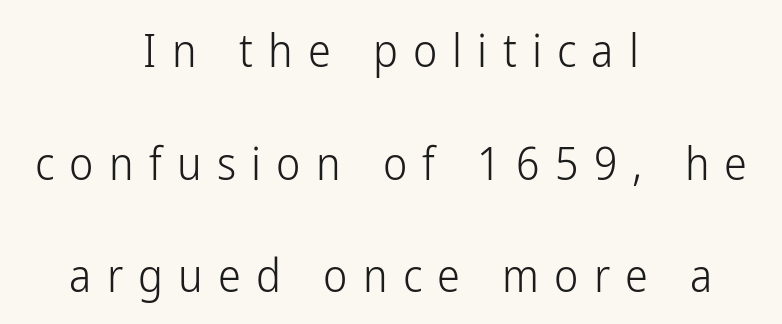
Q: Is the text bold? A: No.
Q: Is the text italic (slanted)? A: No, it is upright.
Q: Is the typeface a serif or a sans-serif typeface? A: Sans-serif.
Q: Is the text underlined? A: No.
Q: How is the paragraph aligned? A: Centered.
Q: Is the spacing between letters normal or unusually wide? A: Unusually wide.
Q: Is the spacing between lines tight, normal or loose? A: Loose.
Q: Width (condensed, normal, or wide)? A: Condensed.
Q: Stroke contrast? A: Low.
Q: x-height? A: Medium.
Q: Monospaced? A: No.
